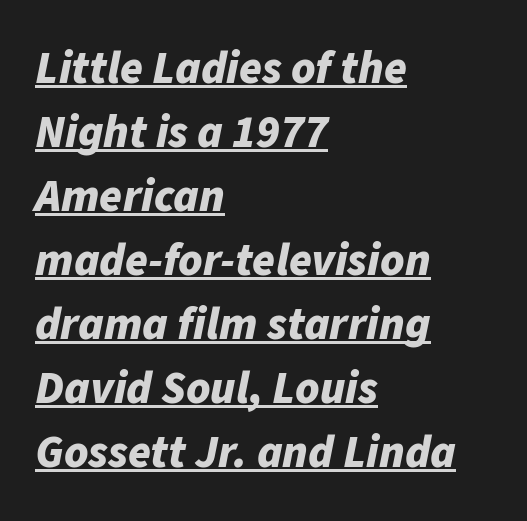
{"italic": "yes", "lean": "right", "slant_degrees": 11, "bold": "yes", "weight": "bold", "width": "normal", "stroke_contrast": "low", "x_height": "medium", "monospaced": "no", "underline": "yes", "align": "left", "line_spacing": "normal", "line_spacing_ratio": 1.39, "letter_spacing": "normal", "letter_spacing_em": 0.0, "glyph_px": 46}
